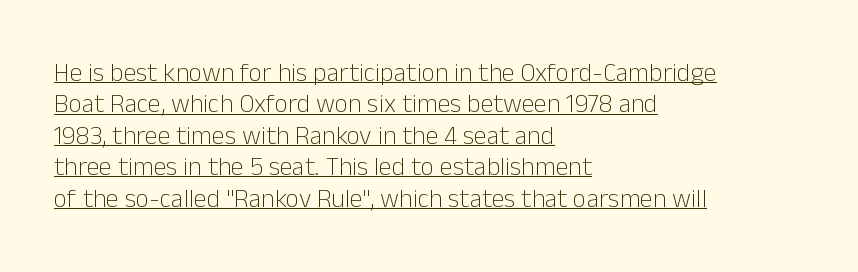
The letters stand straight up with perfectly vertical stems. Weight class: somewhere from thin through regular. This sample carries an underscore along the baseline area. The type is set solid horizontally, with unmodified tracking.
